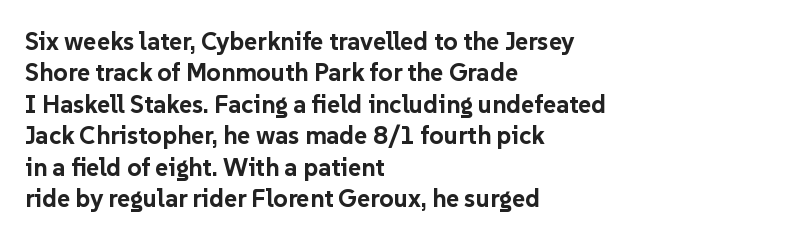
The image shows 25 px bold type, upright; set left-aligned, normal line spacing (1.26x), normal letter spacing, not underlined.
